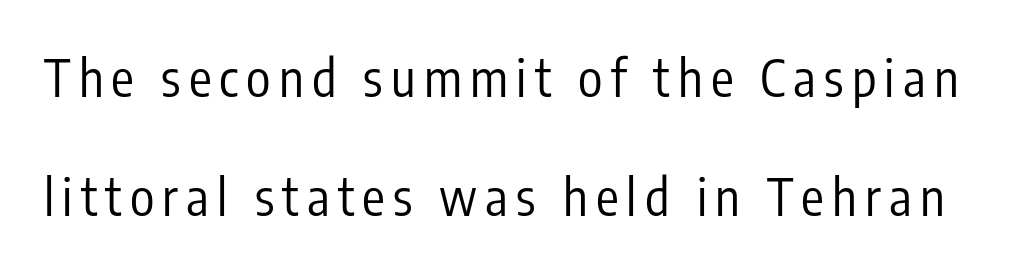
The passage shown is typed in a proportional face where columns would drift. Classification — sans serif. Designer's note — italics off, roman on. Each new line begins a long way beneath the previous one. Just letters on the line, the space beneath them empty. Stroke mass is kept to a normal reading level or below.
